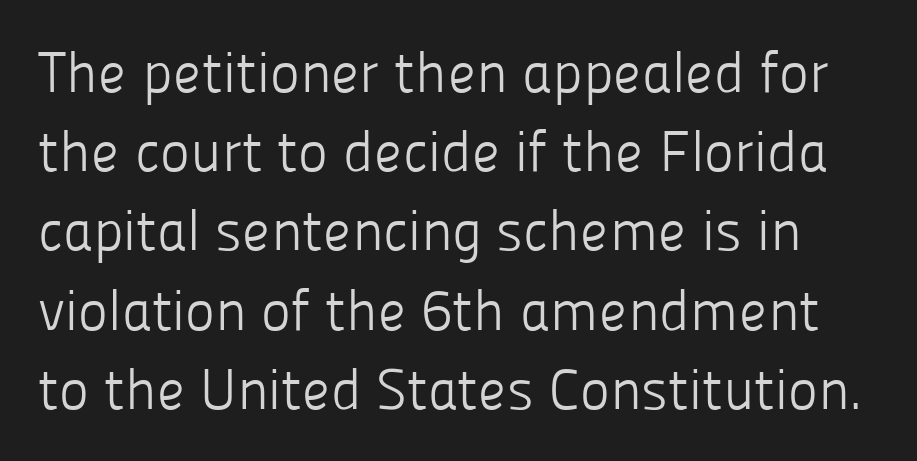
The image shows 57 px light sans-serif type, upright; set normal line spacing (1.39x), normal letter spacing, not underlined; low stroke contrast and a medium x-height.
